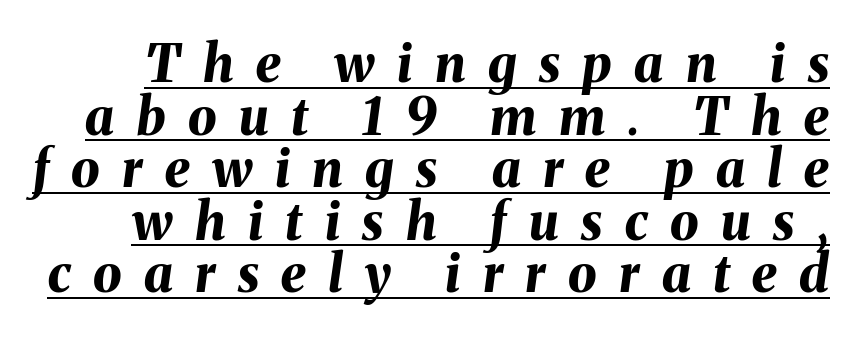
Q: Is the text bold? A: Yes.
Q: Is the text italic (slanted)? A: Yes, it leans right by about 8 degrees.
Q: Is the text underlined? A: Yes.
Q: Is the spacing between letters normal or unusually wide? A: Unusually wide.
Q: Is the spacing between lines tight, normal or loose? A: Tight.
Q: Width (condensed, normal, or wide)? A: Normal.
Q: Stroke contrast? A: Medium.
Q: x-height? A: Medium.
Q: Monospaced? A: No.
